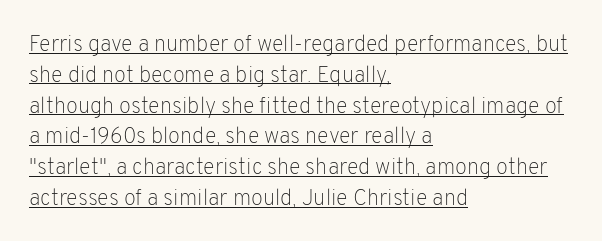
Quick note: not italic, upright. Decoration check: the copy is underlined. Is this a heavy cut? Hardly; it is regular or lighter. Does the copy run flush right? No — it runs flush left. Does extra space separate the letters? No, they use regular spacing.
